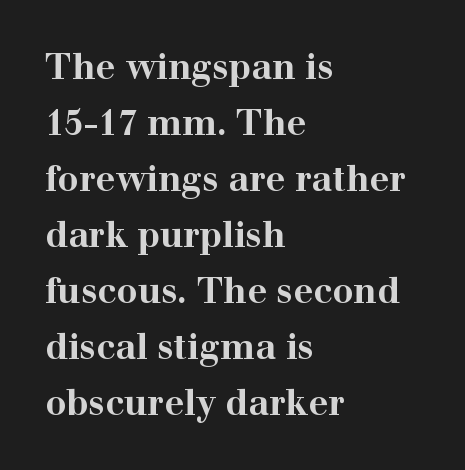
{"serif": "yes", "italic": "no", "bold": "yes", "weight": "bold", "width": "wide", "stroke_contrast": "high", "x_height": "medium", "monospaced": "no", "underline": "no", "align": "left", "line_spacing": "normal", "line_spacing_ratio": 1.6, "letter_spacing": "normal", "letter_spacing_em": 0.0, "glyph_px": 35}
